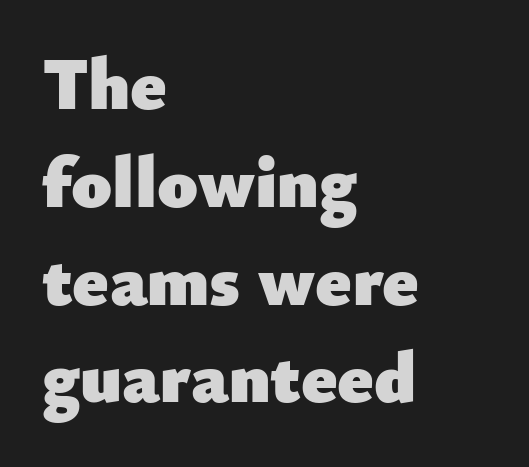
Tall strokes in this sample are plumb rather than angled. Interline gaps are of average width in this sample. One-word summary of the alignment: left. Does the weight exceed regular? Yes, all the way to bold. Varying glyph widths throughout — classic text-font behaviour. Default kerning and tracking; the words read as compact shapes.
